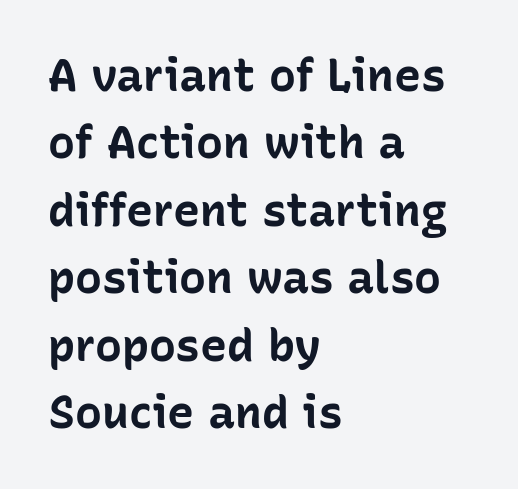
{"serif": "no", "italic": "no", "bold": "yes", "weight": "bold", "width": "normal", "stroke_contrast": "low", "x_height": "medium", "monospaced": "no", "underline": "no", "align": "left", "line_spacing": "normal", "line_spacing_ratio": 1.5, "letter_spacing": "normal", "letter_spacing_em": 0.0, "glyph_px": 45}
